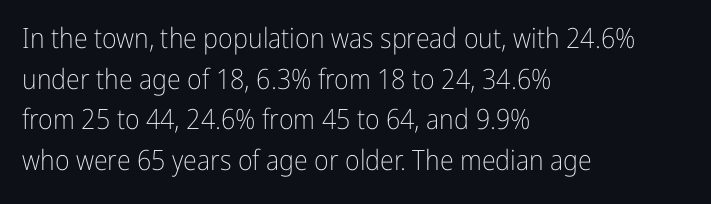
The image shows 28 px light, condensed sans-serif type, upright; set left-aligned, normal line spacing (1.45x), normal letter spacing, not underlined; low stroke contrast and a medium x-height.
